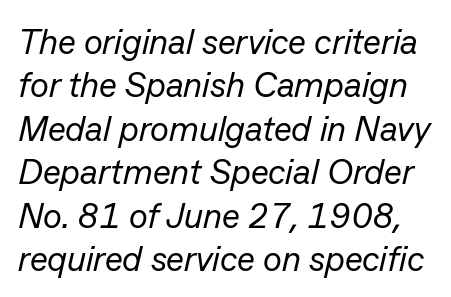
Q: Is the text bold? A: No.
Q: Is the text italic (slanted)? A: Yes, it leans right by about 13 degrees.
Q: Is the text underlined? A: No.
Q: Is the spacing between letters normal or unusually wide? A: Normal.
Q: Width (condensed, normal, or wide)? A: Normal.
Q: Stroke contrast? A: Low.
Q: x-height? A: Medium.
Q: Monospaced? A: No.
